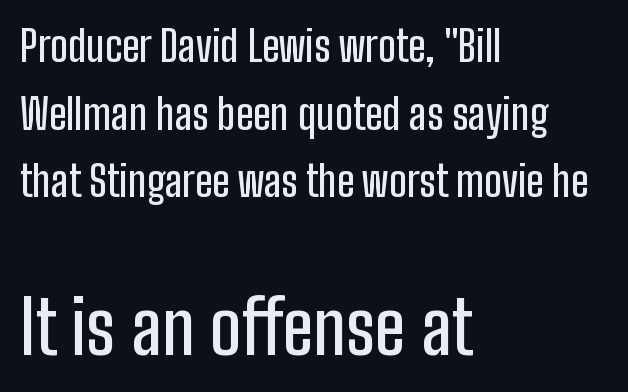
Each line starts at the same left margin while the right side varies. Font category for this specimen: sans-serif. The line texture is even and compact thanks to regular tracking. This sample has the flowing, uneven cadence of proportional lettering. In terms of leading, this rendering sits right in the middle.
